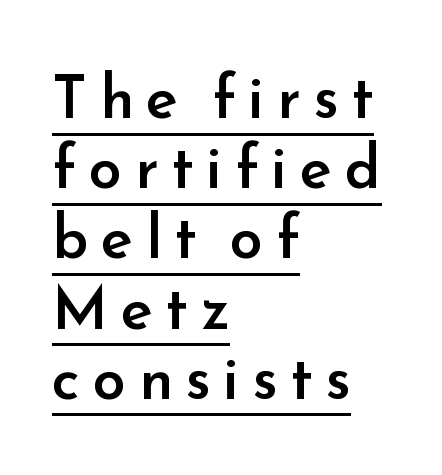
Q: Is the text bold? A: Semi-bold.
Q: Is the text italic (slanted)? A: No, it is upright.
Q: Is the typeface a serif or a sans-serif typeface? A: Sans-serif.
Q: Is the text underlined? A: Yes.
Q: How is the paragraph aligned? A: Left-aligned.
Q: Is the spacing between letters normal or unusually wide? A: Unusually wide.
Q: Width (condensed, normal, or wide)? A: Normal.
Q: Stroke contrast? A: Low.
Q: x-height? A: Small.
Q: Monospaced? A: No.
